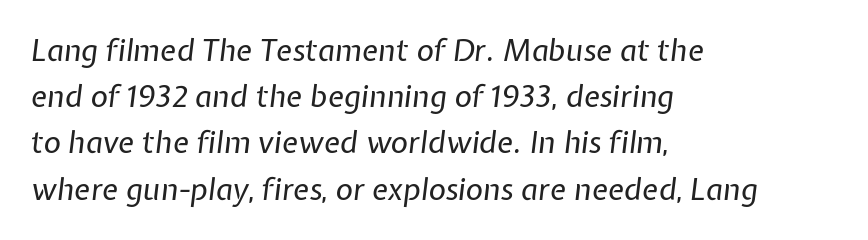
{"italic": "yes", "lean": "right", "slant_degrees": 7, "bold": "no", "weight": "regular", "width": "normal", "stroke_contrast": "low", "x_height": "medium", "monospaced": "no", "underline": "no", "align": "left", "line_spacing": "normal", "line_spacing_ratio": 1.54, "letter_spacing": "normal", "letter_spacing_em": 0.0, "glyph_px": 30}
